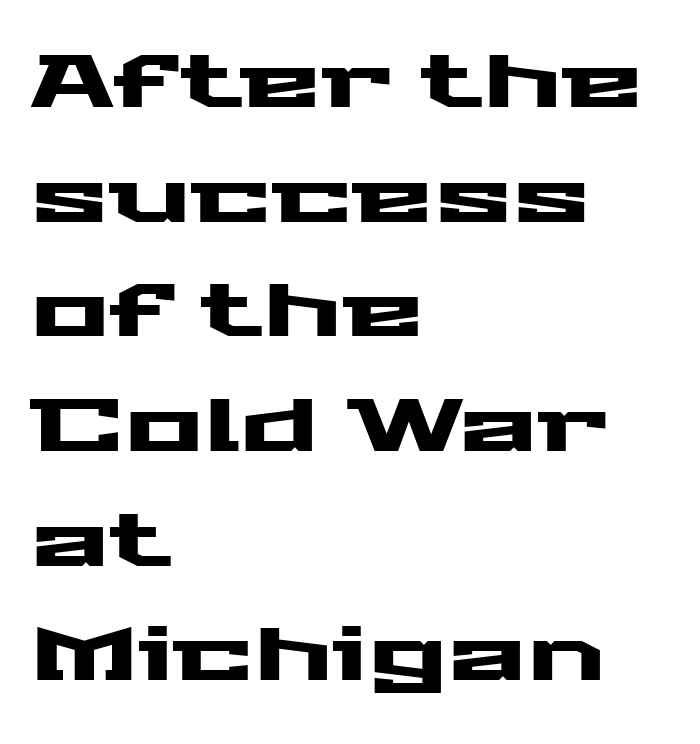
Q: Is the text italic (slanted)? A: No, it is upright.
Q: Is the typeface a serif or a sans-serif typeface? A: Sans-serif.
Q: Is the text underlined? A: No.
Q: How is the paragraph aligned? A: Left-aligned.
Q: Is the spacing between letters normal or unusually wide? A: Normal.
Q: Is the spacing between lines tight, normal or loose? A: Normal.
Q: Width (condensed, normal, or wide)? A: Wide.
Q: Stroke contrast? A: Medium.
Q: x-height? A: Medium.
Q: Monospaced? A: No.
